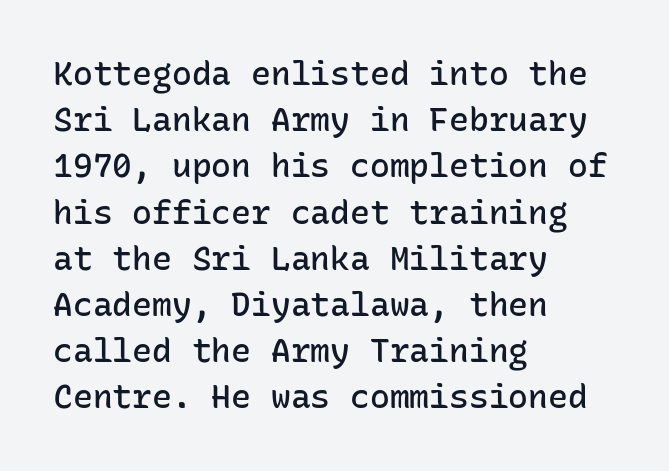
The image shows 33 px semibold sans-serif type, upright, monospaced; set left-aligned, normal line spacing (1.4x), normal letter spacing, not underlined; low stroke contrast and a medium x-height.
